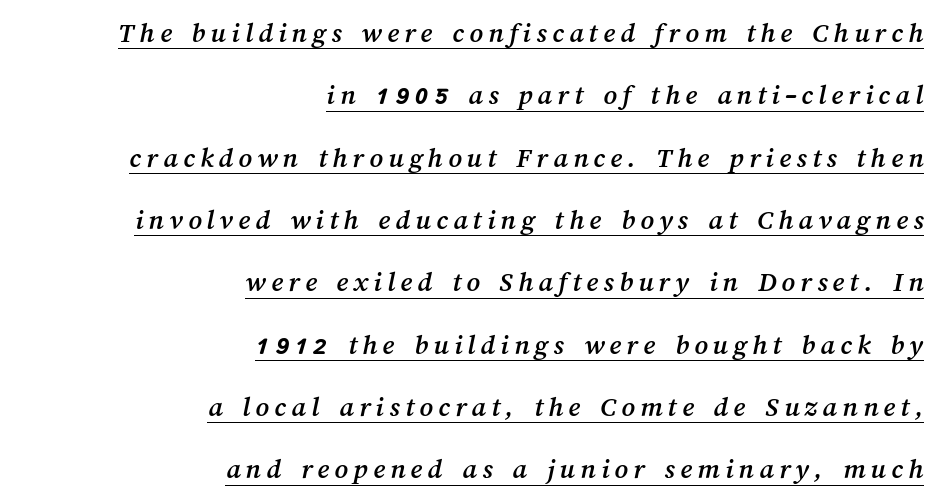
{"width": "normal", "stroke_contrast": "medium", "x_height": "medium", "monospaced": "no", "underline": "yes", "align": "right", "line_spacing": "loose", "line_spacing_ratio": 2.15, "glyph_px": 29}
